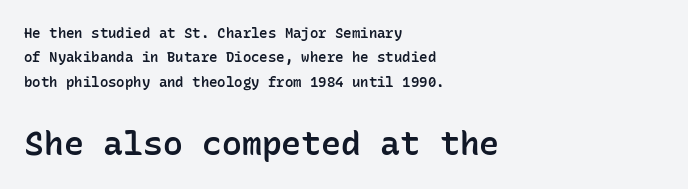
{"serif": "no", "italic": "no", "bold": "semi", "weight": "semibold", "width": "normal", "stroke_contrast": "low", "x_height": "medium", "monospaced": "yes", "underline": "no", "align": "left", "line_spacing_ratio": 1.74, "letter_spacing": "normal", "letter_spacing_em": 0.0, "larger_block": "second", "size_ratio": 2.36, "glyph_px": 33}
